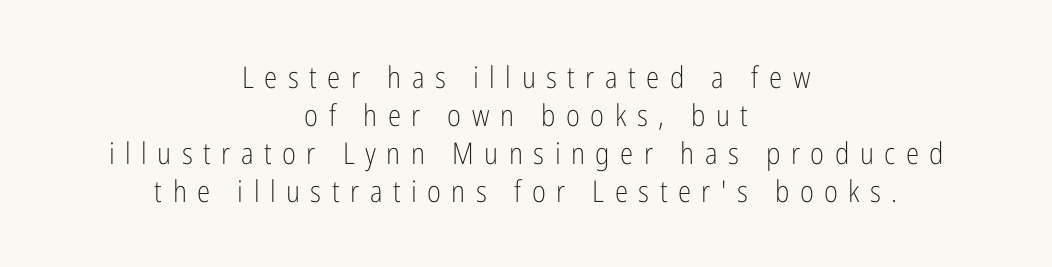
{"serif": "no", "italic": "no", "bold": "no", "weight": "light", "width": "condensed", "stroke_contrast": "low", "x_height": "medium", "monospaced": "no", "underline": "no", "align": "center", "line_spacing": "normal", "line_spacing_ratio": 1.27, "letter_spacing": "wide", "letter_spacing_em": 0.35, "glyph_px": 30}
